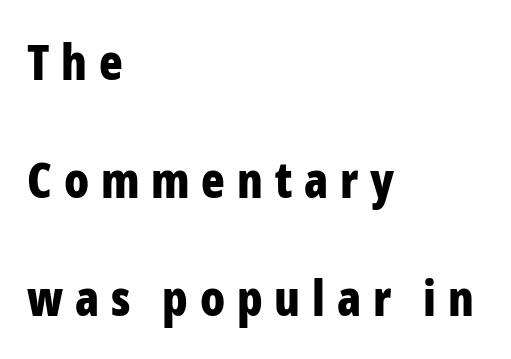
The image shows 49 px bold, condensed sans-serif type, upright; set left-aligned, loose line spacing (2.41x), unusually wide letter spacing (+0.24 em), not underlined; low stroke contrast and a medium x-height.
